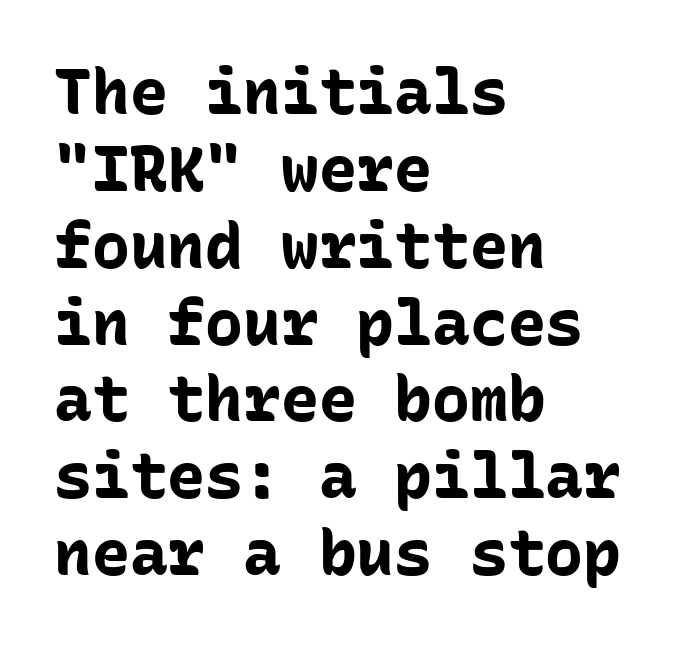
{"serif": "no", "italic": "no", "bold": "yes", "weight": "bold", "width": "normal", "stroke_contrast": "low", "x_height": "medium", "monospaced": "yes", "underline": "no", "align": "left", "line_spacing_ratio": 1.22, "letter_spacing": "normal", "letter_spacing_em": 0.0, "glyph_px": 63}
